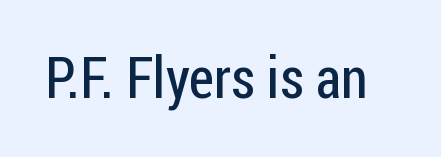
The font's upright variant was chosen for this text. Each letter keeps its own natural width here, so spacing adapts to shape. No extra tracking has been applied to these lines. Nothing sits at the stroke ends, so this counts as sans-serif. The passage shown is not underscored anywhere.
